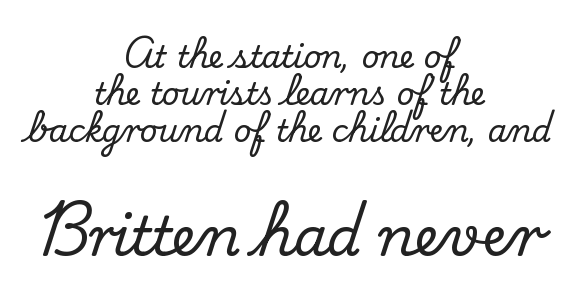
Tracking value appears to be zero — textbook default spacing. Is this a sans? No — the strokes have serifs. Alignment: centered. Looks like regular typesetting: each glyph gets only the width it needs.
